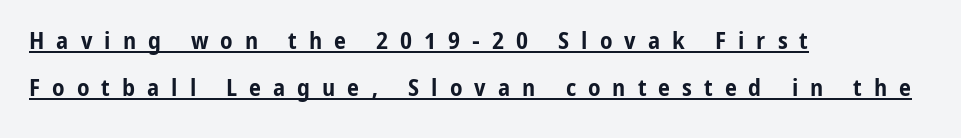
The image shows 24 px bold type, upright; set left-aligned, loose line spacing (1.95x), unusually wide letter spacing (+0.5 em), underlined.
